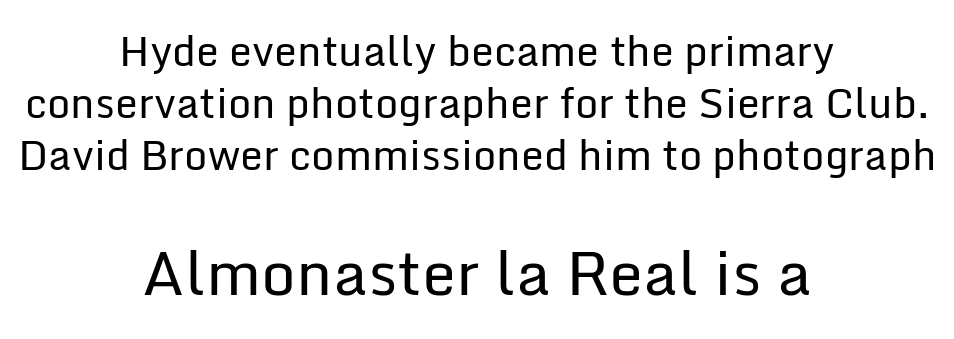
{"serif": "no", "italic": "no", "bold": "no", "weight": "regular", "width": "normal", "stroke_contrast": "low", "x_height": "medium", "monospaced": "no", "underline": "no", "align": "center", "line_spacing": "normal", "line_spacing_ratio": 1.27, "letter_spacing": "normal", "letter_spacing_em": 0.0, "larger_block": "second", "size_ratio": 1.49, "glyph_px": 61}
